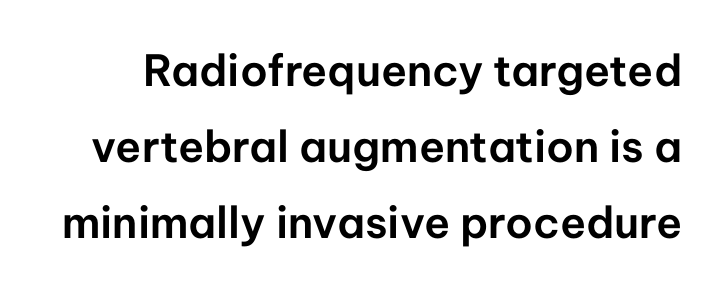
Q: Is the text italic (slanted)? A: No, it is upright.
Q: Is the typeface a serif or a sans-serif typeface? A: Sans-serif.
Q: Is the text underlined? A: No.
Q: Is the spacing between letters normal or unusually wide? A: Normal.
Q: Width (condensed, normal, or wide)? A: Normal.
Q: Stroke contrast? A: Low.
Q: x-height? A: Medium.
Q: Monospaced? A: No.
